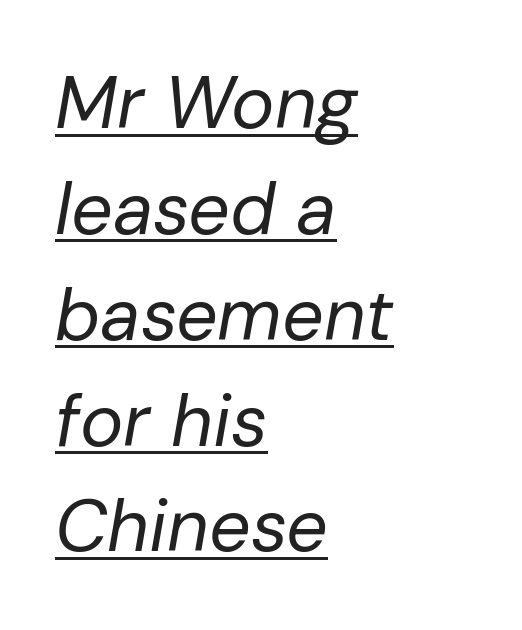
The passage shown stacks its lines at a standard gap. This sample uses plain, unmodified letter spacing. Has an underline been added? It has. A student would call this left alignment; a typographer would say flush left, rag right. These lines are rendered in a variable-pitch font. This is not heavy type; no bold has been used.
